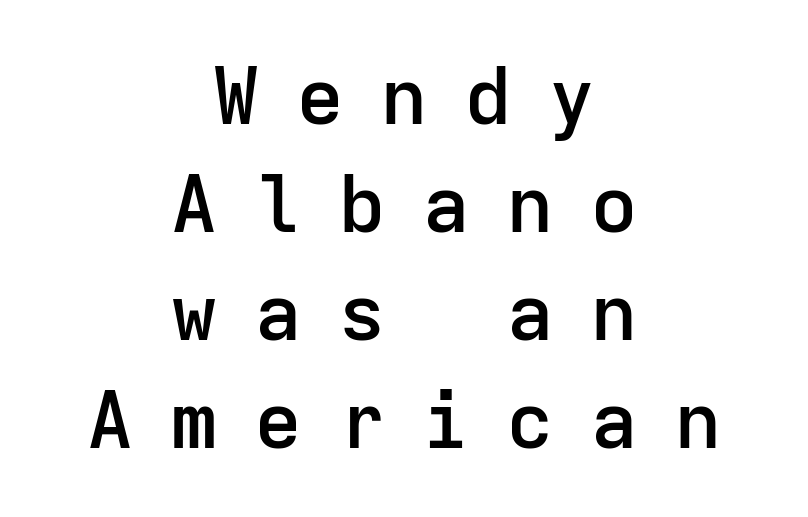
The image shows 80 px semibold sans-serif type, upright, monospaced; set centered, normal line spacing (1.35x), unusually wide letter spacing (+0.45 em), not underlined; low stroke contrast and a medium x-height.
